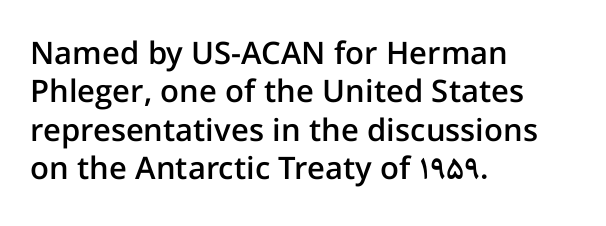
The lines in this sample share a left origin and differ only in where they stop. You could not count columns in this text — the font is proportionally spaced. The text was rendered using a sans face with plain stroke endings. Vertical strokes here are truly vertical.
